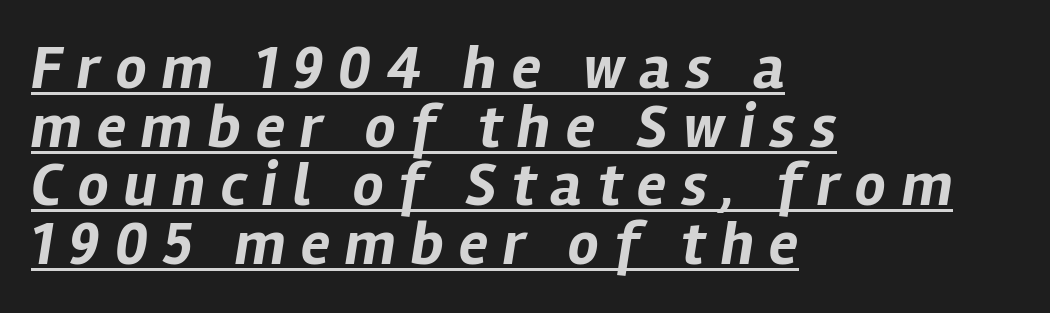
Do the characters align in a grid? No, the font is proportional. The lines are packed closely together with very little leading. If you drew a line through each stem, it would be angled. In CSS terms this would be text-align: left. The face used here appears with an underline applied.
